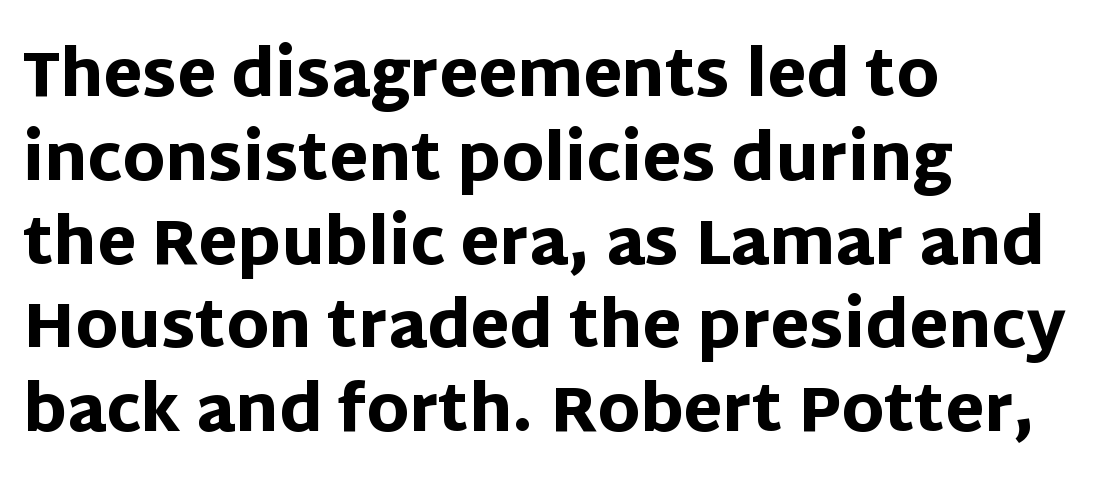
{"serif": "no", "italic": "no", "bold": "yes", "weight": "heavy", "width": "normal", "stroke_contrast": "low", "x_height": "large", "monospaced": "no", "underline": "no", "align": "left", "line_spacing": "normal", "line_spacing_ratio": 1.33, "letter_spacing": "normal", "letter_spacing_em": 0.0, "glyph_px": 63}
